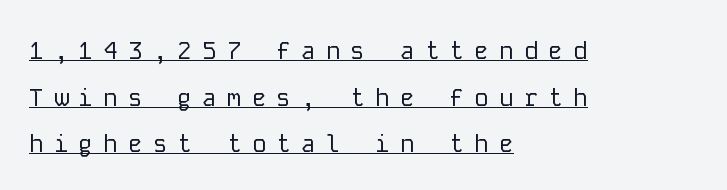
Q: Is the text bold? A: No.
Q: Is the text italic (slanted)? A: No, it is upright.
Q: Is the text underlined? A: Yes.
Q: How is the paragraph aligned? A: Left-aligned.
Q: Is the spacing between letters normal or unusually wide? A: Unusually wide.
Q: Is the spacing between lines tight, normal or loose? A: Loose.
